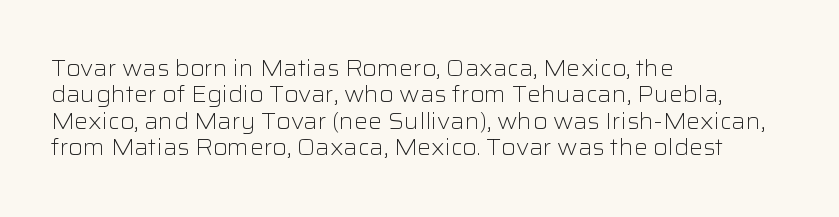
The image shows 22 px text type, upright; set left-aligned, line spacing 1.2x, normal letter spacing, not underlined.
